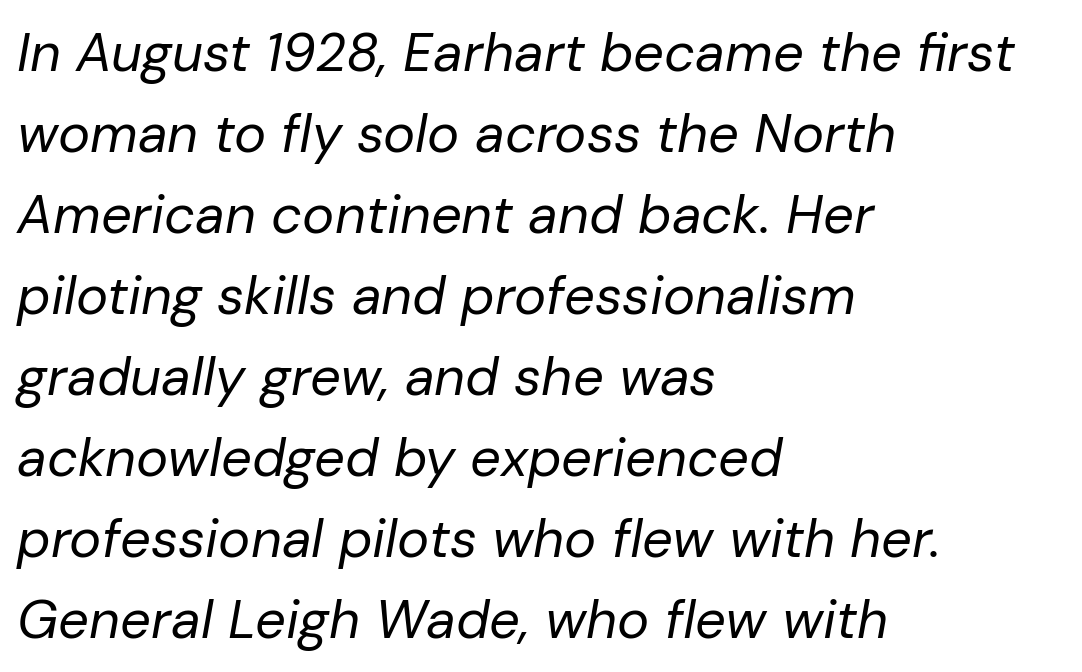
The image shows 54 px regular-weight type, italic (leaning right); set left-aligned, normal line spacing (1.5x), normal letter spacing, not underlined; low stroke contrast and a medium x-height.
